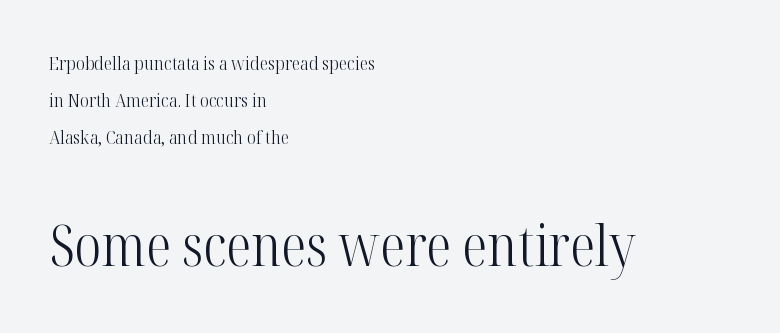
Each stroke keeps to a modest, everyday thickness or less. The passage shown is not underscored anywhere. The tracking reads as untouched default to a designer's eye. I'd call this a serif setting — the letters wear small feet. The specimen reads as upright at a glance. Two sizes are in play, and the larger belongs to the second block.
